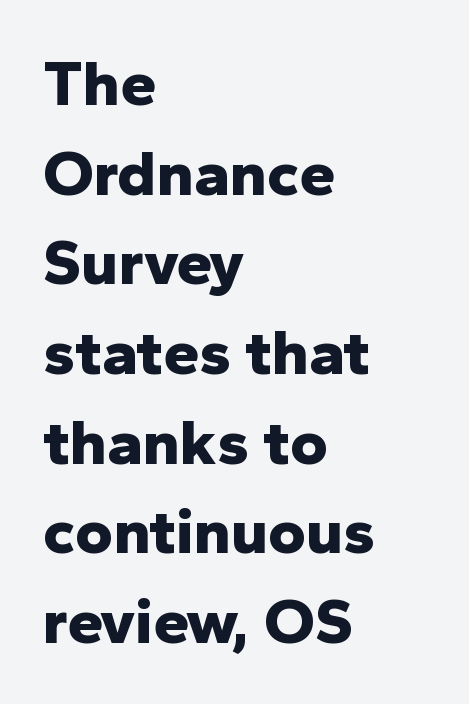
{"serif": "no", "italic": "no", "bold": "yes", "weight": "bold", "width": "normal", "stroke_contrast": "low", "x_height": "medium", "monospaced": "no", "underline": "no", "align": "left", "line_spacing": "normal", "line_spacing_ratio": 1.38, "letter_spacing": "normal", "letter_spacing_em": 0.0, "glyph_px": 65}
